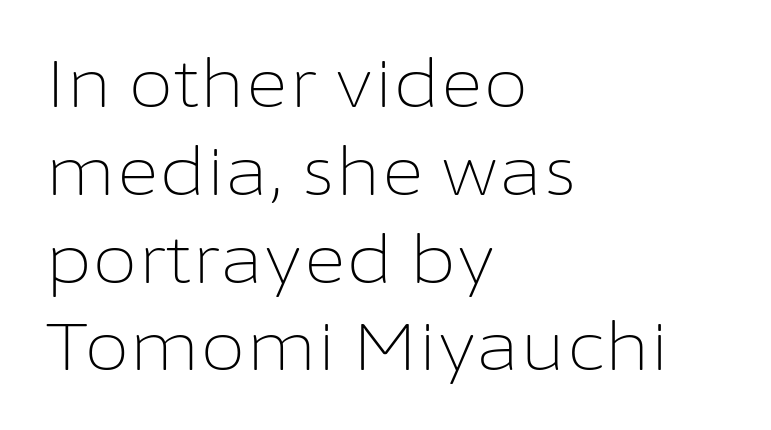
The image shows 66 px light sans-serif type, upright; set left-aligned, normal line spacing (1.33x), normal letter spacing, not underlined; low stroke contrast and a medium x-height.
